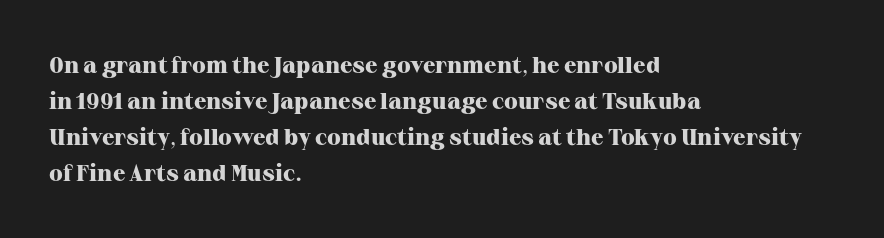
The line-height multiplier appears to be the usual default. Plain, unruled lines of type. The type is set solid horizontally, with unmodified tracking. Horizontal alignment here is leftward, the default for most running prose. Does the weight exceed regular? Yes, all the way to bold.
